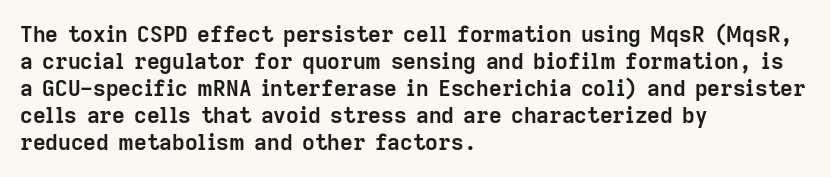
Q: Is the text bold? A: Yes.
Q: Is the text italic (slanted)? A: No, it is upright.
Q: Is the text underlined? A: No.
Q: How is the paragraph aligned? A: Left-aligned.
Q: Is the spacing between letters normal or unusually wide? A: Normal.
